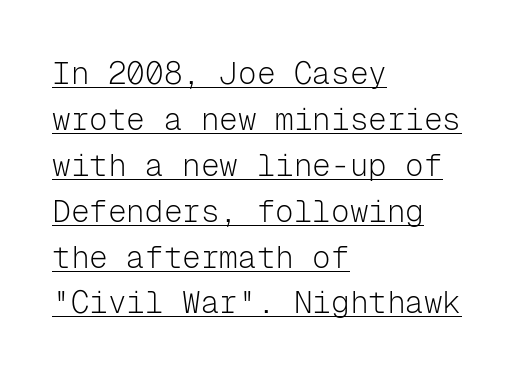
The image shows 31 px light sans-serif type, upright, monospaced; set left-aligned, normal line spacing (1.48x), normal letter spacing, underlined; low stroke contrast and a medium x-height.
